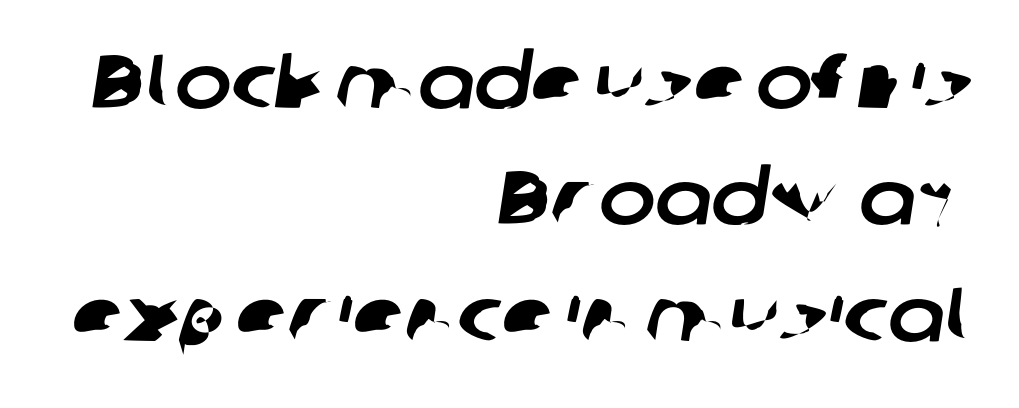
Spacing verdict: proportional, widths tailored to each character. How are the letters spaced? Ordinarily, with no added tracking. Are there feet on the stems? There aren't — it's a sans. The passage is arranged like a letterhead date or caption credit — flush right.
